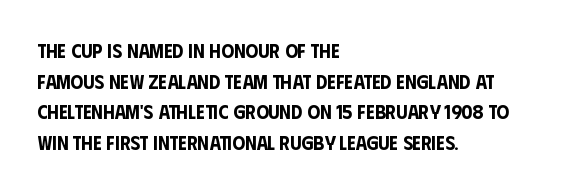
The image shows 20 px text type, upright; set left-aligned, normal line spacing (1.53x), normal letter spacing, not underlined.
